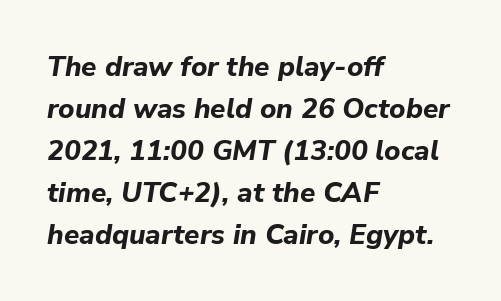
The image shows 28 px bold type, italic (leaning right); set left-aligned, normal line spacing (1.5x), normal letter spacing, not underlined; low stroke contrast and a medium x-height.
